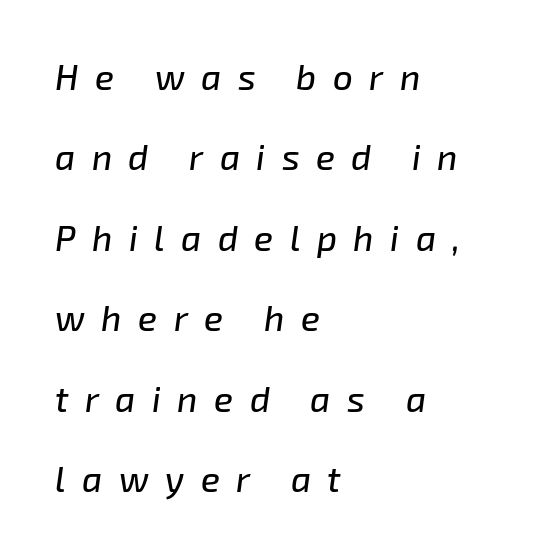
This sample trades compactness for vertical openness between lines. Leftover space on each line is placed entirely after the last word. A typesetter would call this heavily tracked-out type. This rendering features lettering with no underline. Posture: slanted. Note the varied advance widths — an 'i' is clearly narrower than an 'm'.
